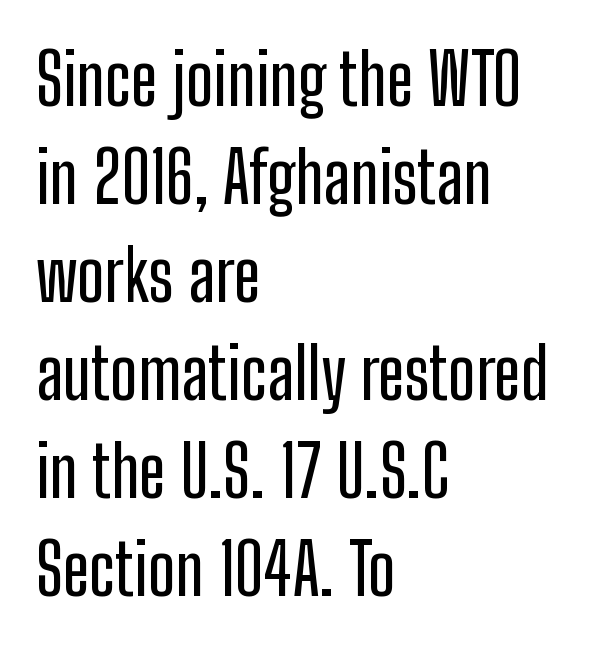
This sample uses a sans-serif face. The letters advance in unequal steps, a hallmark of proportional type. Line starts are locked; line ends wander. Normally led — the rows are evenly, conventionally spaced.
